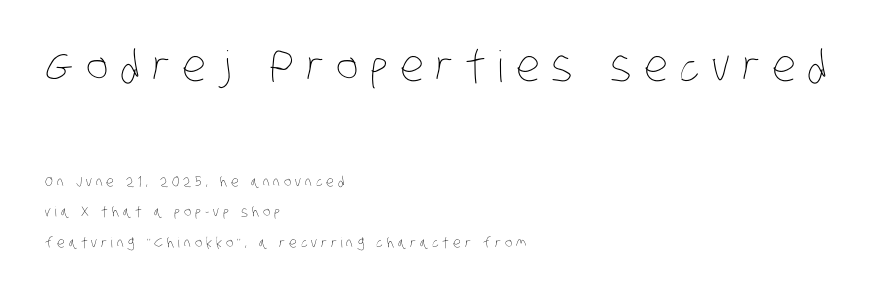
Each stroke keeps to a modest, everyday thickness or less. Do the characters align in a grid? No, the font is proportional. Character size in the leading block exceeds that of the trailing block. The words here are not underlined.
